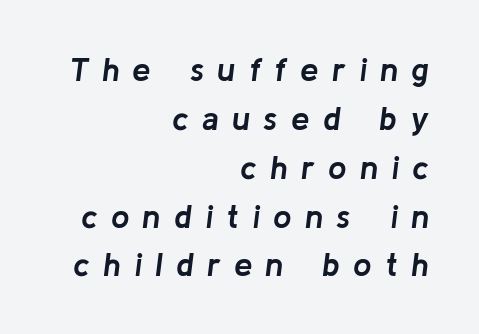
The passage shown is typed in a proportional face where columns would drift. Check under the words: just untouched page. The typesetter chose a ragged-left arrangement here. How would I describe the line gaps? Plain and ordinary. A typesetter would call this heavily tracked-out type. The typesetting leans heavy: a genuine bold.
